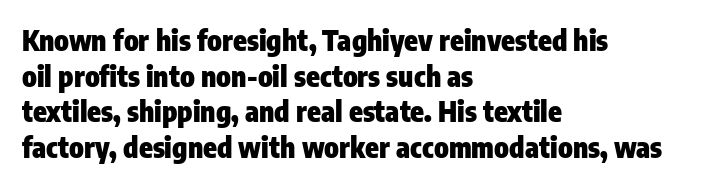
Q: Is the text bold? A: Yes.
Q: Is the text italic (slanted)? A: No, it is upright.
Q: Is the typeface a serif or a sans-serif typeface? A: Sans-serif.
Q: Is the text underlined? A: No.
Q: How is the paragraph aligned? A: Left-aligned.
Q: Is the spacing between letters normal or unusually wide? A: Normal.
Q: Is the spacing between lines tight, normal or loose? A: Normal.
Q: Width (condensed, normal, or wide)? A: Condensed.
Q: Stroke contrast? A: Low.
Q: x-height? A: Medium.
Q: Monospaced? A: No.
